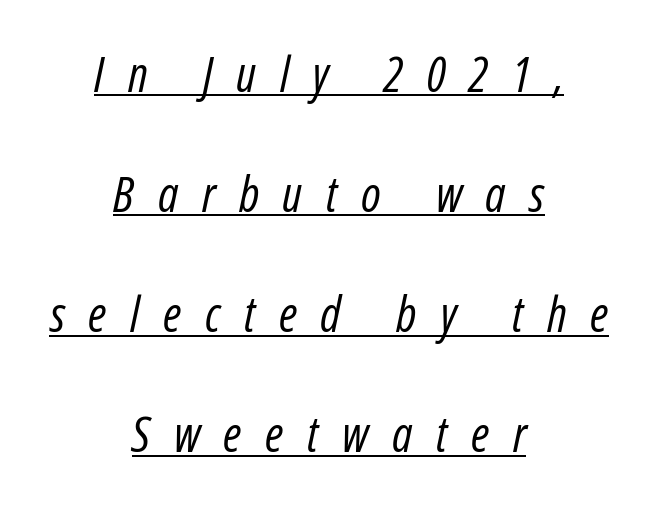
Q: Is the text bold? A: No.
Q: Is the text italic (slanted)? A: Yes, it leans right by about 12 degrees.
Q: Is the text underlined? A: Yes.
Q: How is the paragraph aligned? A: Centered.
Q: Is the spacing between letters normal or unusually wide? A: Unusually wide.
Q: Is the spacing between lines tight, normal or loose? A: Loose.
Q: Width (condensed, normal, or wide)? A: Condensed.
Q: Stroke contrast? A: Low.
Q: x-height? A: Medium.
Q: Monospaced? A: No.
